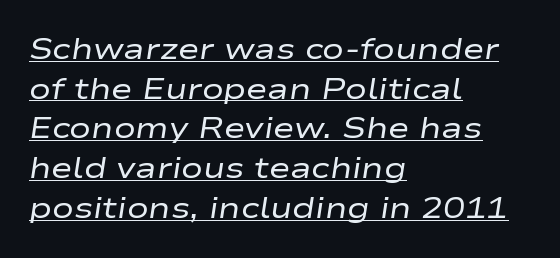
The image shows 29 px regular-weight, wide type, italic (leaning right); set left-aligned, normal line spacing (1.37x), normal letter spacing, underlined; low stroke contrast and a medium x-height.
